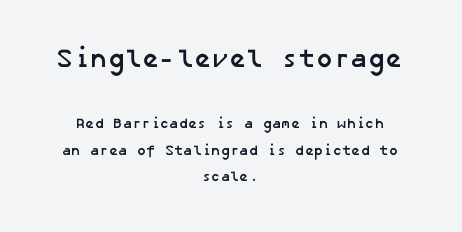
Two sizes are in play, and the larger belongs to the first block. Rows of type keep a wide berth in the vertical direction. Which margin do the lines hug? Neither — every line sits in the middle. There is no visible air inserted between adjacent glyphs. This is heavy type, rendered in bold. The gap between lines stays unmarked.
